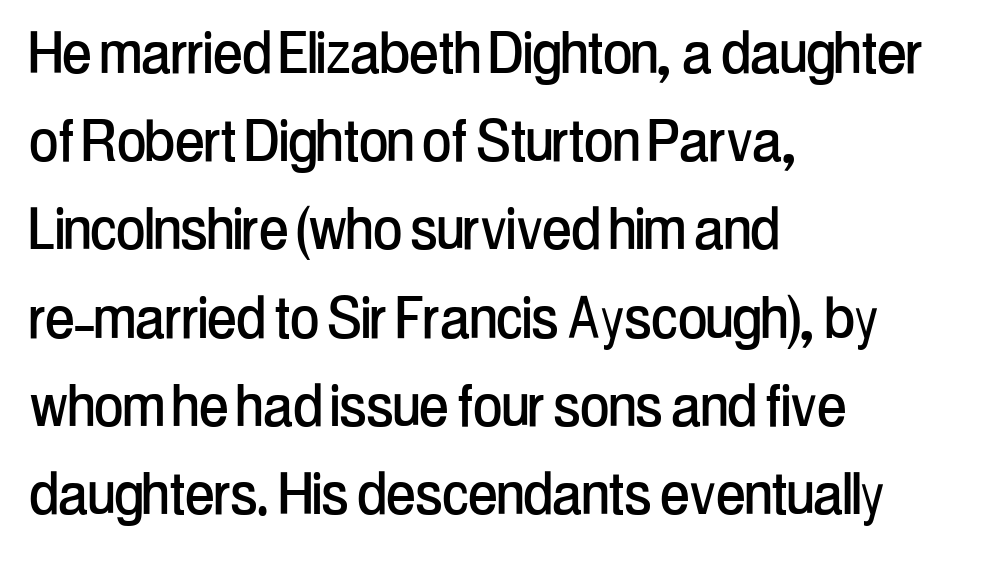
Words appear dense and cohesive because spacing is normal. Interline gaps are of average width in this sample. This is sans-serif lettering, the kind often seen on screens and signage. Where is the straight margin? On the left.
